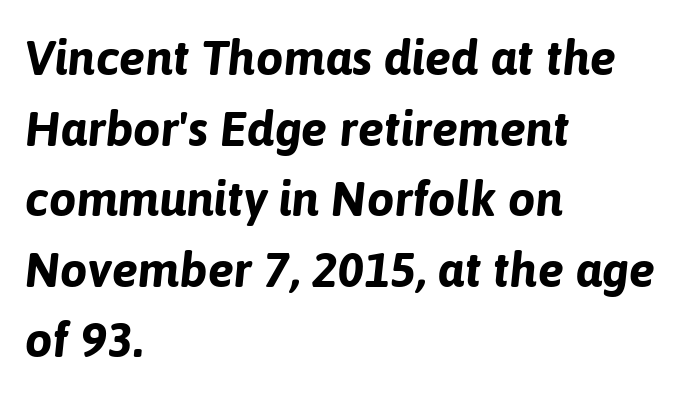
The image shows 49 px bold type, italic (leaning right); set left-aligned, normal line spacing (1.44x), normal letter spacing, not underlined; low stroke contrast and a medium x-height.
